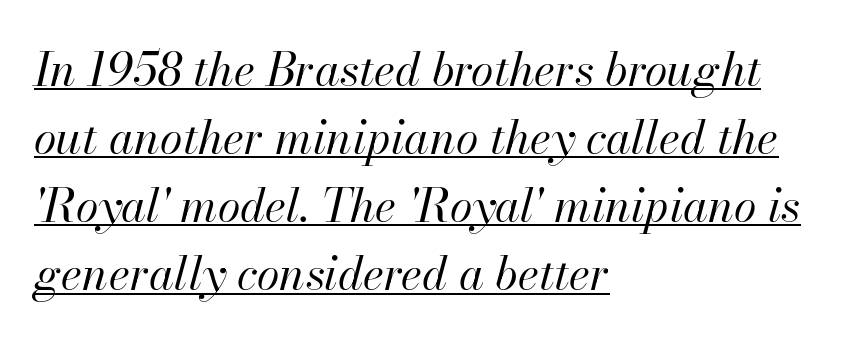
{"italic": "yes", "lean": "right", "slant_degrees": 13, "bold": "no", "weight": "regular", "width": "normal", "stroke_contrast": "high", "x_height": "small", "monospaced": "no", "underline": "yes", "align": "left", "line_spacing": "normal", "line_spacing_ratio": 1.48, "letter_spacing": "normal", "letter_spacing_em": 0.0, "glyph_px": 46}
